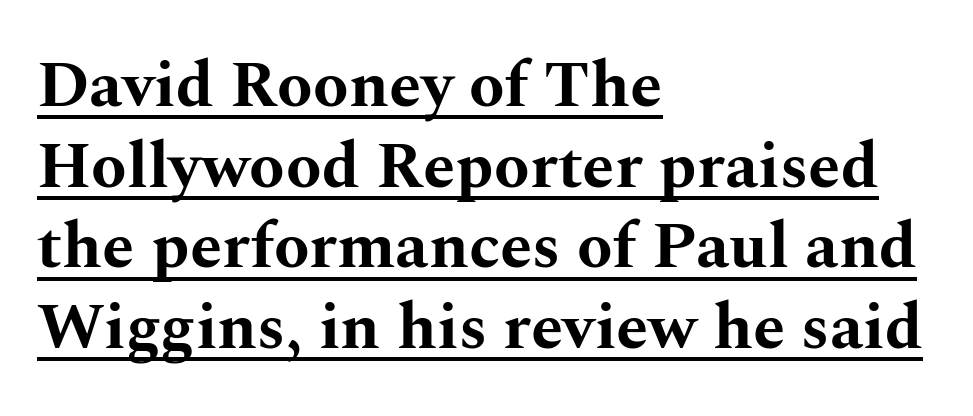
The image shows 65 px bold, wide serif type, upright; set left-aligned, line spacing 1.24x, normal letter spacing, underlined; medium stroke contrast and a medium x-height.
